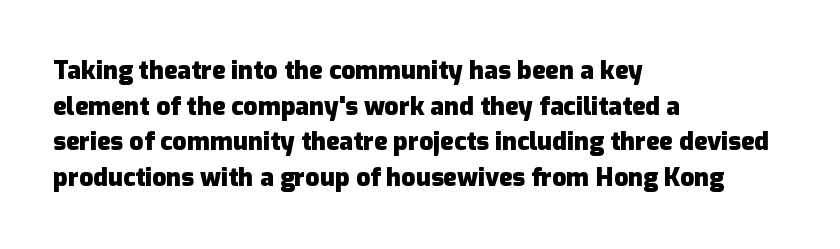
This rendering leaves character spacing at its baseline value. Any mark beneath the type? The region is blank. This is roman type, the default non-slanted kind. Pretty heavy lettering here — definitely bold. Notice how descenders clear the ascenders below comfortably — that's standard leading. All the whitespace from short lines collects on the right.
